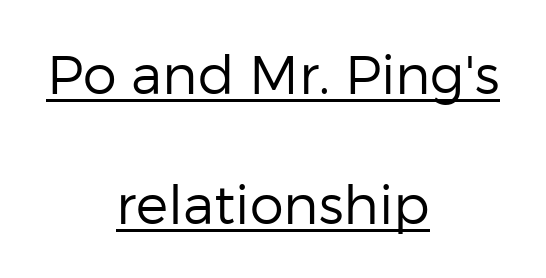
{"serif": "no", "italic": "no", "bold": "no", "weight": "regular", "width": "normal", "stroke_contrast": "low", "x_height": "medium", "monospaced": "no", "underline": "yes", "align": "center", "line_spacing": "loose", "line_spacing_ratio": 2.4, "letter_spacing": "normal", "letter_spacing_em": 0.0, "glyph_px": 54}
